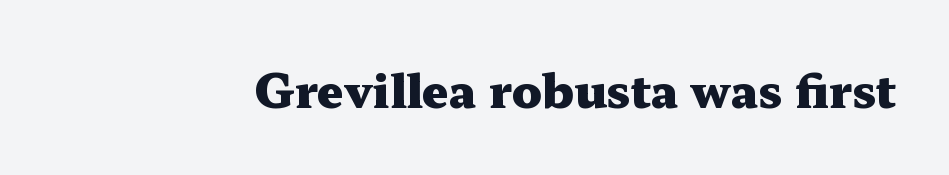
{"serif": "yes", "italic": "no", "bold": "yes", "weight": "heavy", "width": "wide", "stroke_contrast": "medium", "x_height": "medium", "monospaced": "no", "underline": "no", "letter_spacing": "normal", "letter_spacing_em": 0.0, "glyph_px": 47}
